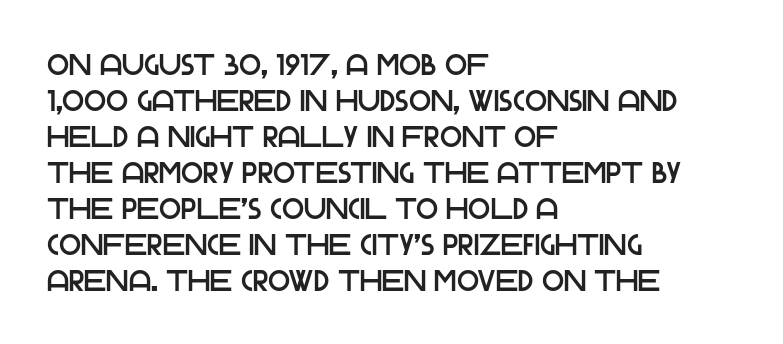
These lines are rendered in a variable-pitch font. You can tell from the bare stems that sans-serif type was used. Line beginnings align vertically; line endings do not. Italic? Not at all — the glyphs are vertical.
